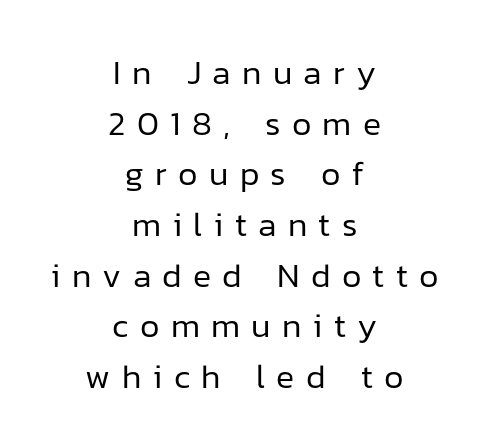
Q: Is the text bold? A: No.
Q: Is the text italic (slanted)? A: No, it is upright.
Q: Is the typeface a serif or a sans-serif typeface? A: Sans-serif.
Q: Is the text underlined? A: No.
Q: How is the paragraph aligned? A: Centered.
Q: Is the spacing between letters normal or unusually wide? A: Unusually wide.
Q: Is the spacing between lines tight, normal or loose? A: Normal.
Q: Width (condensed, normal, or wide)? A: Normal.
Q: Stroke contrast? A: Low.
Q: x-height? A: Medium.
Q: Monospaced? A: No.
